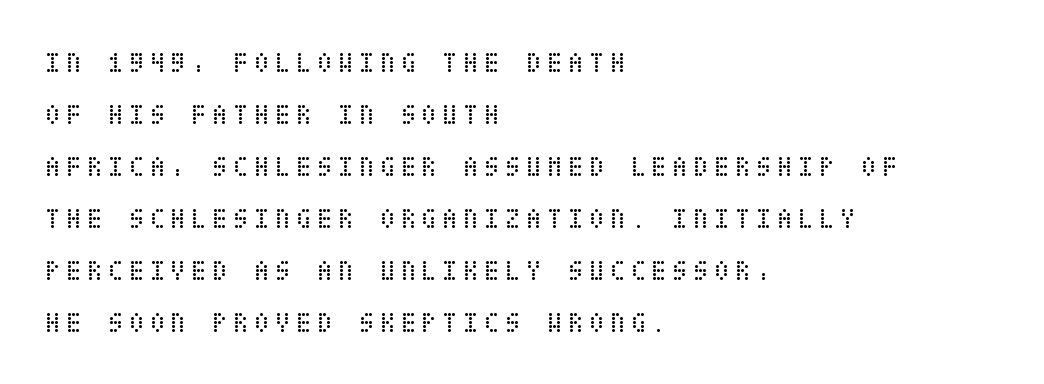
The compositor pushed each line to the left boundary. Only glyphs here, with clear space below each row. Here the glyphs are tracked loosely, breaking word shapes into spaced letters. This sample uses an upright cut, with every glyph sitting square on the baseline. No heavy texture on the line: the type isn't bold.
